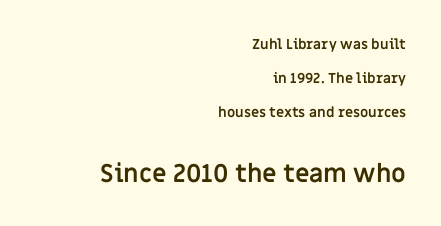
The image shows 25 px bold type, upright; set right-aligned, loose line spacing (2.42x), normal letter spacing, not underlined; the second (bottom) block is 1.79x larger.
